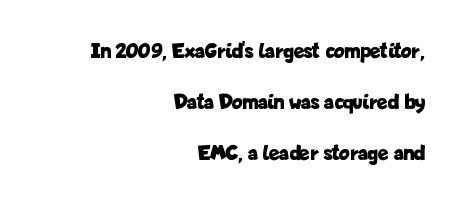
The image shows 22 px bold type, upright; set right-aligned, loose line spacing (2.32x), normal letter spacing, not underlined.
